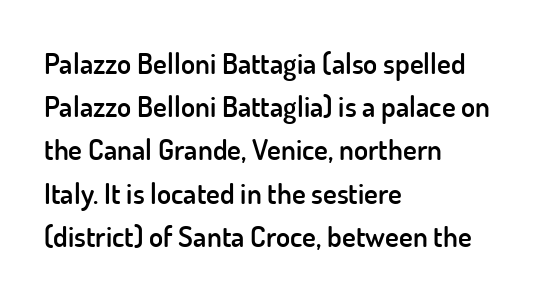
Q: Is the text bold? A: Semi-bold.
Q: Is the text italic (slanted)? A: No, it is upright.
Q: Is the typeface a serif or a sans-serif typeface? A: Sans-serif.
Q: Is the text underlined? A: No.
Q: How is the paragraph aligned? A: Left-aligned.
Q: Is the spacing between letters normal or unusually wide? A: Normal.
Q: Is the spacing between lines tight, normal or loose? A: Normal.
Q: Width (condensed, normal, or wide)? A: Normal.
Q: Stroke contrast? A: Low.
Q: x-height? A: Small.
Q: Monospaced? A: No.
